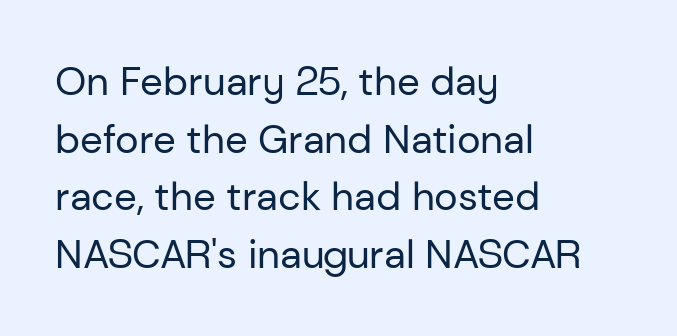
There is no visible air inserted between adjacent glyphs. This sample is left-justified, so line endings fall wherever the words run out. Unlike a traditional serif, this face leaves its strokes unadorned. Words float on clear page, feet unadorned. The letters advance in unequal steps, a hallmark of proportional type.
